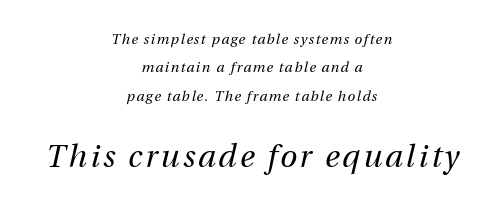
The image shows 31 px regular-weight type, italic (leaning right); set centered, loose line spacing (2.03x), not underlined; the second (bottom) block is 2.21x larger; medium stroke contrast and a medium x-height.
